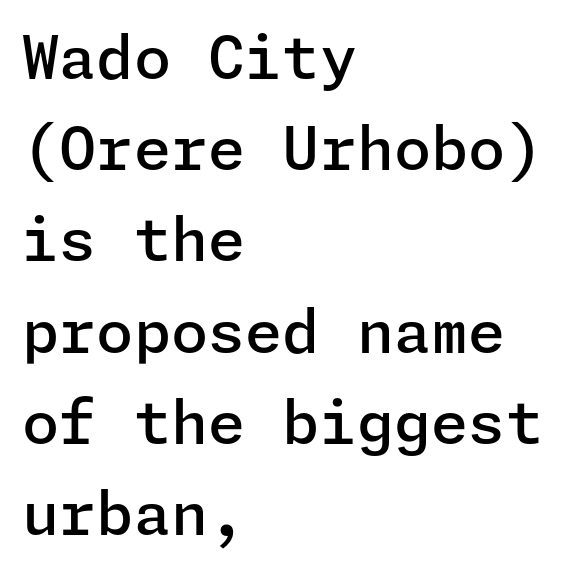
Nope, not italic — everything's standing straight. A bit beefed up — I'd call it semibold rather than bold. The leading is moderate, giving the passage an even texture. Alignment: flush left.
